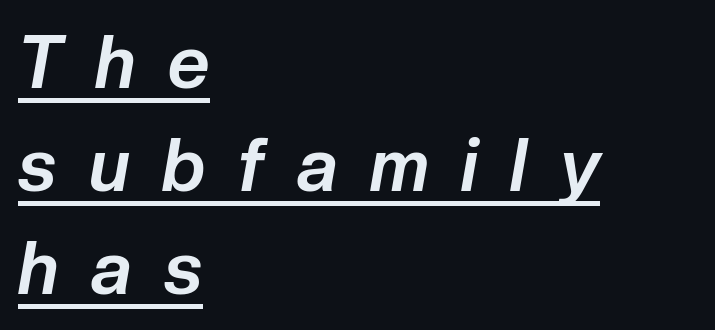
The image shows 73 px bold type, italic (leaning right); set left-aligned, normal line spacing (1.41x), unusually wide letter spacing (+0.45 em), underlined; low stroke contrast and a medium x-height.
